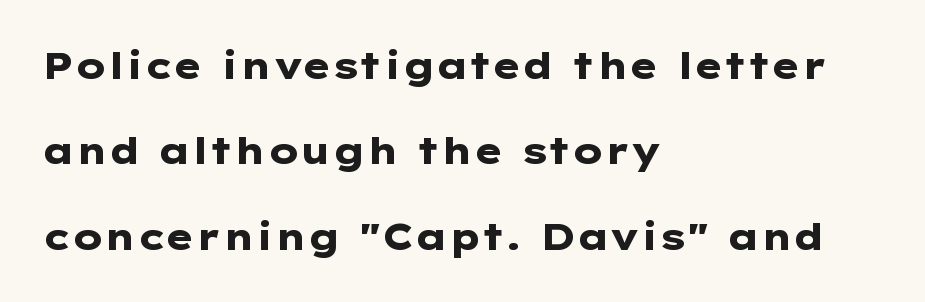
Q: Is the text bold? A: Yes.
Q: Is the text italic (slanted)? A: No, it is upright.
Q: Is the typeface a serif or a sans-serif typeface? A: Sans-serif.
Q: Is the text underlined? A: No.
Q: How is the paragraph aligned? A: Left-aligned.
Q: Is the spacing between letters normal or unusually wide? A: Normal.
Q: Is the spacing between lines tight, normal or loose? A: Loose.
Q: Width (condensed, normal, or wide)? A: Wide.
Q: Stroke contrast? A: Low.
Q: x-height? A: Medium.
Q: Monospaced? A: No.
